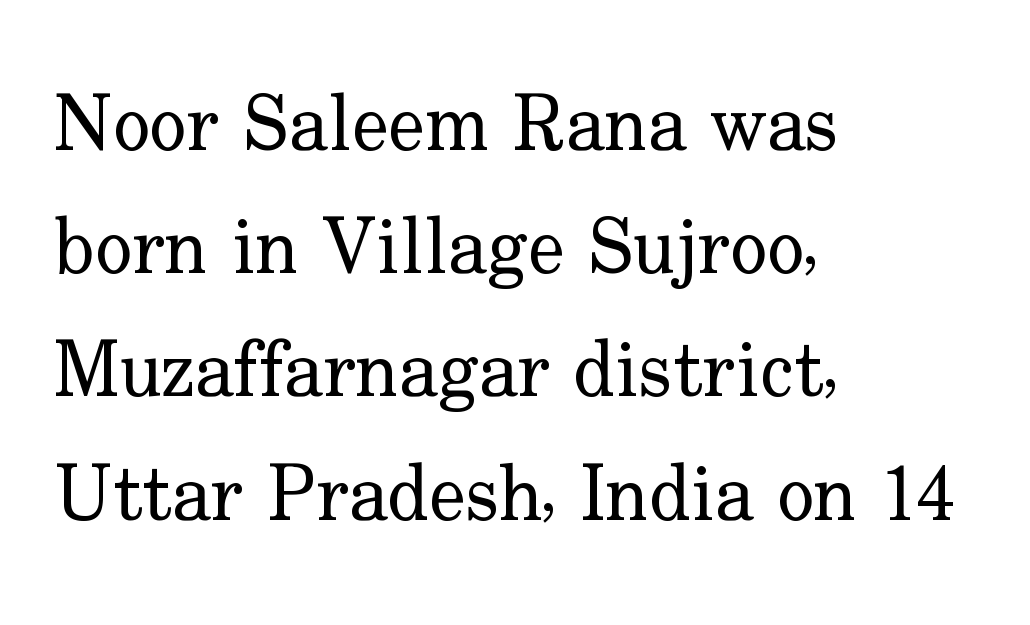
Q: Is the text bold? A: No.
Q: Is the text italic (slanted)? A: No, it is upright.
Q: Is the typeface a serif or a sans-serif typeface? A: Serif.
Q: Is the text underlined? A: No.
Q: How is the paragraph aligned? A: Left-aligned.
Q: Is the spacing between letters normal or unusually wide? A: Normal.
Q: Is the spacing between lines tight, normal or loose? A: Normal.
Q: Width (condensed, normal, or wide)? A: Normal.
Q: Stroke contrast? A: Low.
Q: x-height? A: Small.
Q: Monospaced? A: No.
